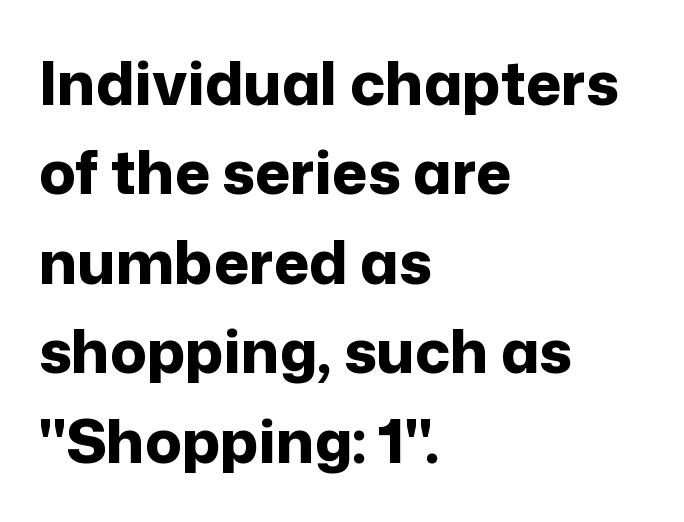
Q: Is the text bold? A: Yes.
Q: Is the text italic (slanted)? A: No, it is upright.
Q: Is the typeface a serif or a sans-serif typeface? A: Sans-serif.
Q: Is the text underlined? A: No.
Q: How is the paragraph aligned? A: Left-aligned.
Q: Is the spacing between letters normal or unusually wide? A: Normal.
Q: Is the spacing between lines tight, normal or loose? A: Normal.
Q: Width (condensed, normal, or wide)? A: Normal.
Q: Stroke contrast? A: Low.
Q: x-height? A: Medium.
Q: Monospaced? A: No.
